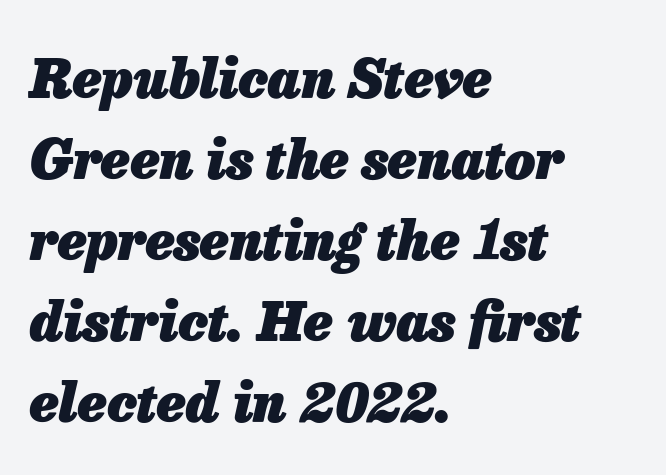
The image shows 54 px heavy type, italic (leaning right); set left-aligned, normal line spacing (1.5x), normal letter spacing, not underlined; low stroke contrast and a medium x-height.
